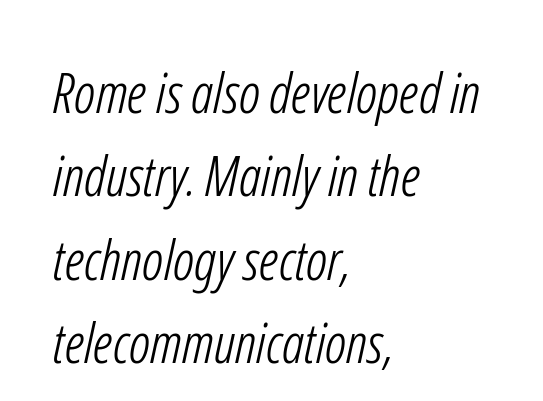
The image shows 56 px light, condensed sans-serif type; set left-aligned, normal line spacing (1.49x), normal letter spacing, not underlined; low stroke contrast and a medium x-height.
